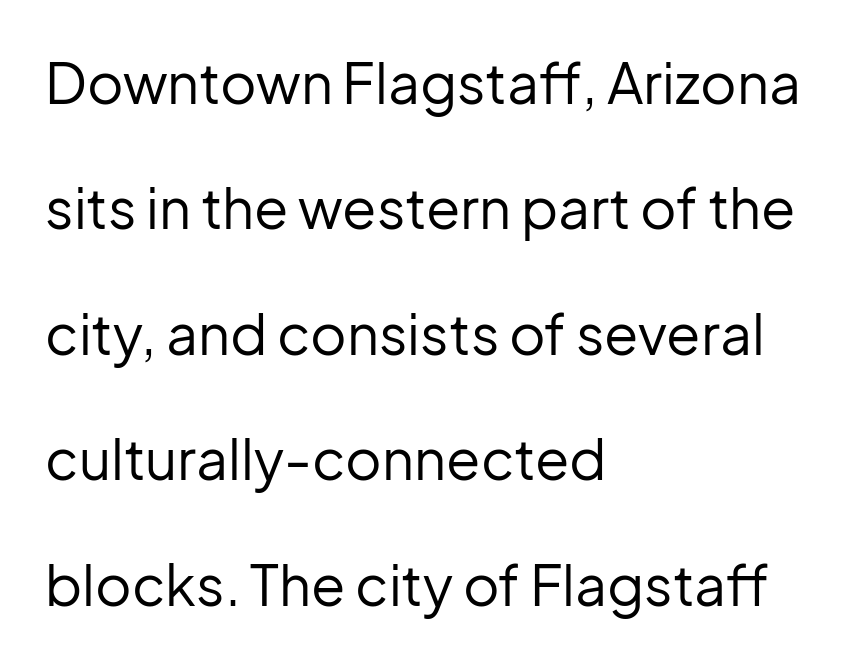
{"serif": "no", "italic": "no", "bold": "no", "weight": "regular", "width": "normal", "stroke_contrast": "low", "x_height": "medium", "monospaced": "no", "underline": "no", "align": "left", "line_spacing": "loose", "line_spacing_ratio": 2.24, "letter_spacing": "normal", "letter_spacing_em": 0.0, "glyph_px": 56}
